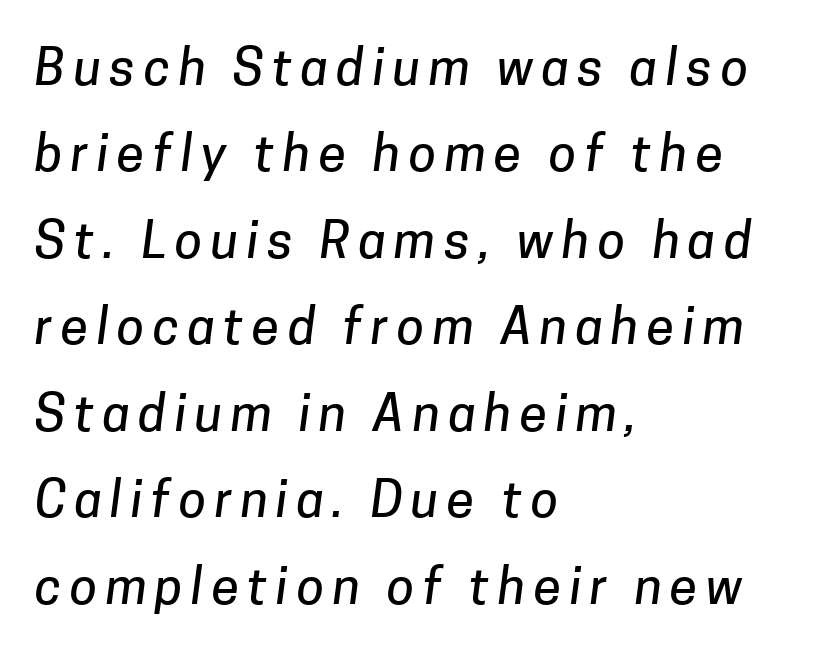
Do the characters align in a grid? No, the font is proportional. Descender tails drop into unmarked territory. Does the type have serifs? No, each stem ends abruptly. A classic flush-left, rag-right setting is used for this passage.
